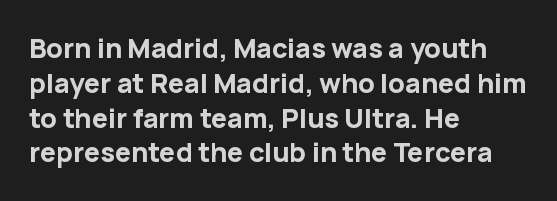
The words here are not underlined. Style check: upright. Typesetter's note: full bold, strokes at maximum text heaviness. Left-aligned paragraph, ragged on the right. One glance says typical: line gaps are just what's usual. Look at the tracking — it's just the regular setting, nothing added.
